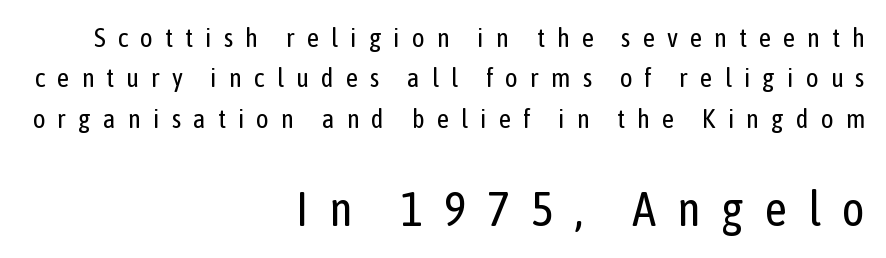
Successive baselines arrive at the customary interval. The text block is weighted toward the right margin, trailing off unevenly leftward. Bare-footed words on every line. The typeface chosen for these lines omits serifs. These lines are rendered in a variable-pitch font.
